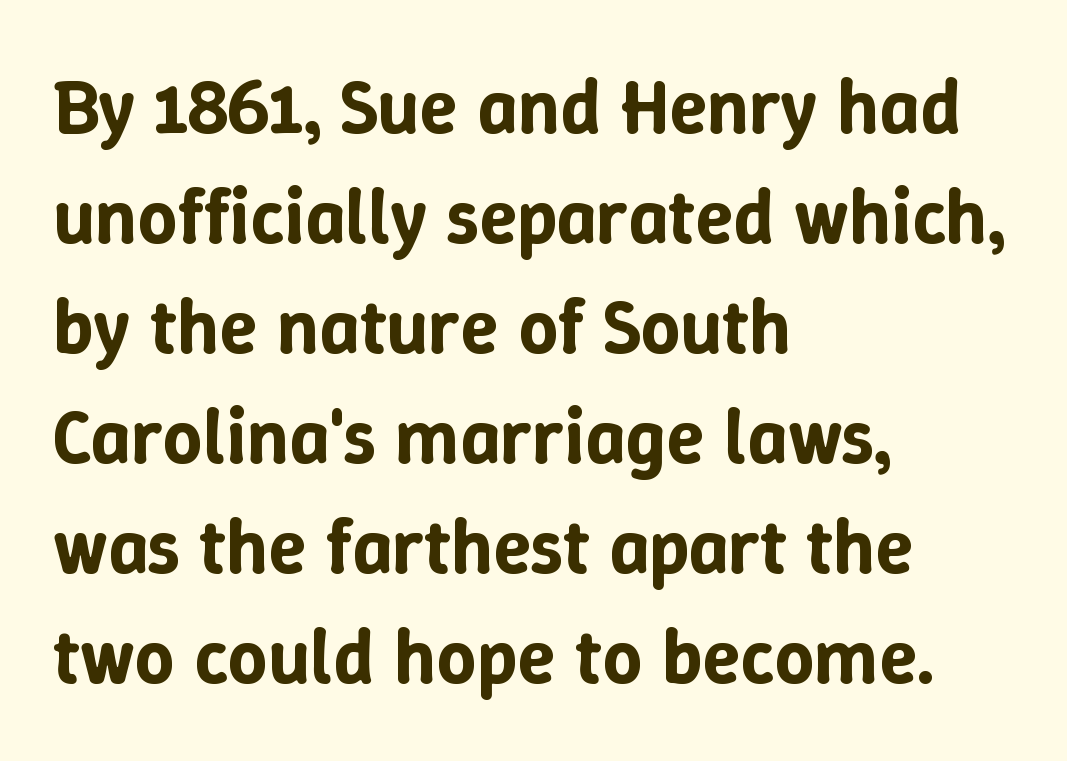
The image shows 78 px text type, upright; set left-aligned, normal line spacing (1.41x), normal letter spacing, not underlined; low stroke contrast and a medium x-height.
